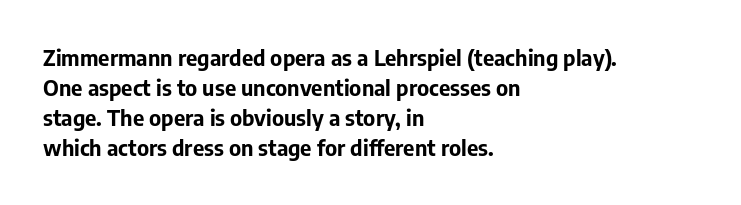
{"italic": "no", "bold": "yes", "underline": "no", "align": "left", "line_spacing": "normal", "line_spacing_ratio": 1.37, "letter_spacing": "normal", "letter_spacing_em": 0.0, "glyph_px": 22}
